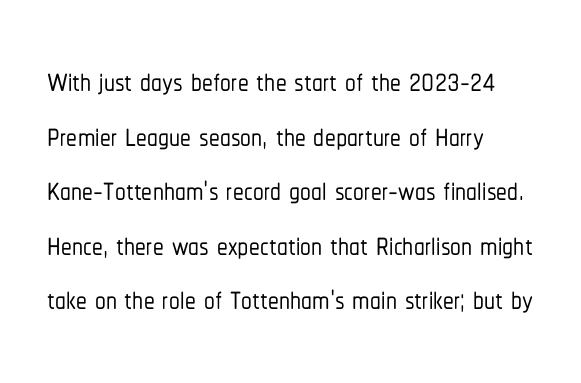
Q: Is the text italic (slanted)? A: No, it is upright.
Q: Is the typeface a serif or a sans-serif typeface? A: Sans-serif.
Q: Is the text underlined? A: No.
Q: How is the paragraph aligned? A: Left-aligned.
Q: Is the spacing between letters normal or unusually wide? A: Normal.
Q: Is the spacing between lines tight, normal or loose? A: Normal.
Q: Width (condensed, normal, or wide)? A: Condensed.
Q: Stroke contrast? A: Low.
Q: x-height? A: Medium.
Q: Monospaced? A: No.
